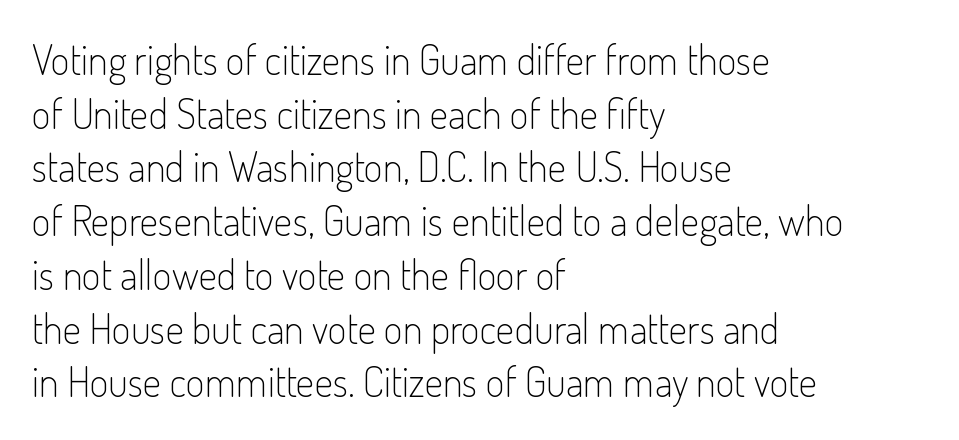
{"serif": "no", "italic": "no", "bold": "no", "weight": "light", "width": "condensed", "stroke_contrast": "low", "x_height": "small", "monospaced": "no", "underline": "no", "align": "left", "line_spacing": "normal", "line_spacing_ratio": 1.31, "letter_spacing": "normal", "letter_spacing_em": 0.0, "glyph_px": 41}
